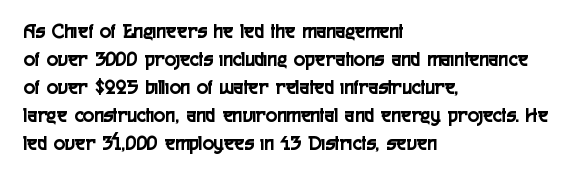
If you measured baseline to baseline, you'd find a middling distance. Descenders are the only things crossing below the line. The lines in this sample share a left origin and differ only in where they stop. Letter spacing: default. Quick note: not italic, upright.
